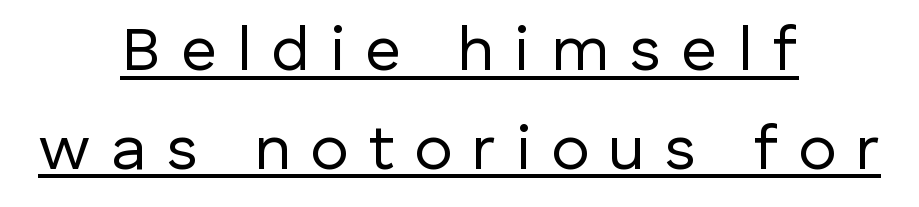
The image shows 63 px regular-weight sans-serif type, upright; set centered, normal line spacing (1.57x), unusually wide letter spacing (+0.32 em), underlined; low stroke contrast and a medium x-height.
